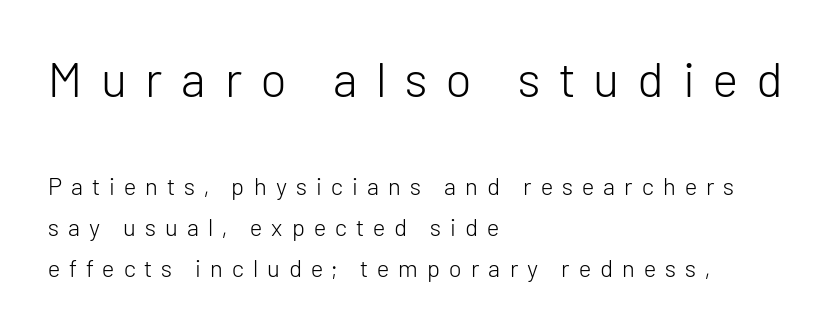
When letters stand straight like this, we call the style roman or upright. No extra ink here — the face is not bold. I'd call this a sans setting — the letters go barefoot. You could only call the tracking loose — the letters float apart.
